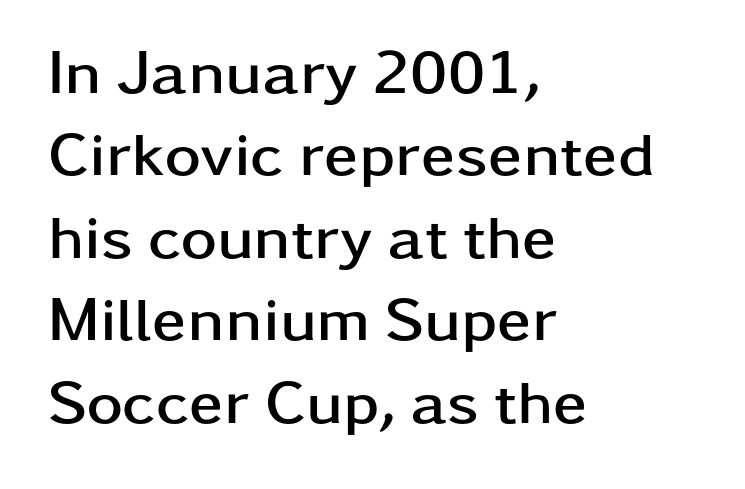
Q: Is the text bold? A: Yes.
Q: Is the text italic (slanted)? A: No, it is upright.
Q: Is the typeface a serif or a sans-serif typeface? A: Sans-serif.
Q: Is the text underlined? A: No.
Q: How is the paragraph aligned? A: Left-aligned.
Q: Is the spacing between letters normal or unusually wide? A: Normal.
Q: Is the spacing between lines tight, normal or loose? A: Normal.
Q: Width (condensed, normal, or wide)? A: Wide.
Q: Stroke contrast? A: Low.
Q: x-height? A: Medium.
Q: Monospaced? A: No.
